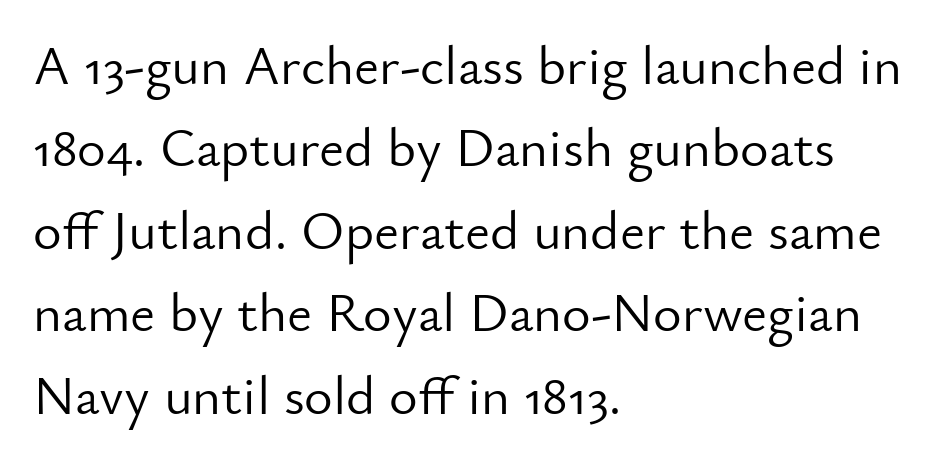
The image shows 55 px light sans-serif type, upright; set left-aligned, normal line spacing (1.5x), normal letter spacing, not underlined; low stroke contrast and a small x-height.
